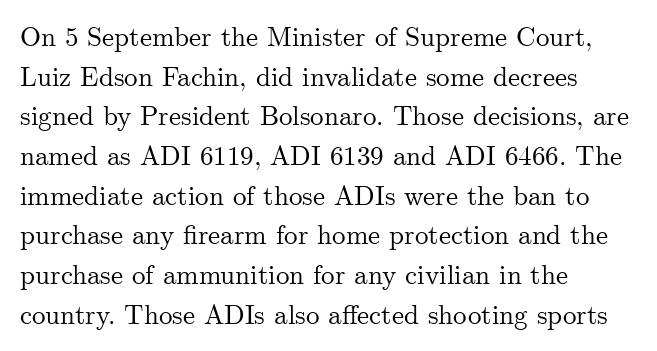
Reading down the column, the eye jumps a familiar distance to each next line. The gaps between neighbouring characters are ordinary and unremarkable. Every character sits straight up, as roman type does. These lines stack with their left ends in a neat column. Bare-footed words on every line.
